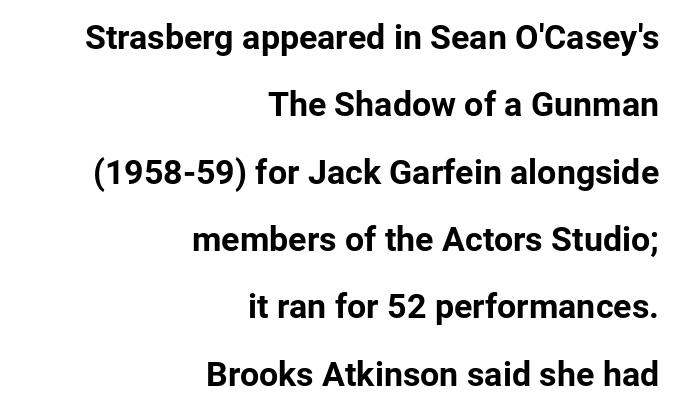
The paragraph shown leans on its right margin. Rows of type keep a wide berth in the vertical direction. A typesetter would call this proportional, since set widths differ per character. You can tell from the bare stems that sans-serif type was used. No extra tracking has been applied to these lines.
